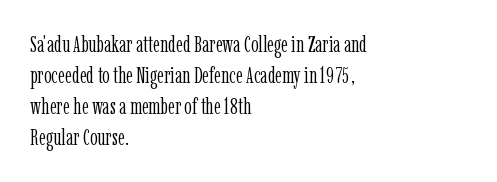
The image shows 23 px text type, upright; set left-aligned, normal line spacing (1.35x), normal letter spacing, not underlined.
